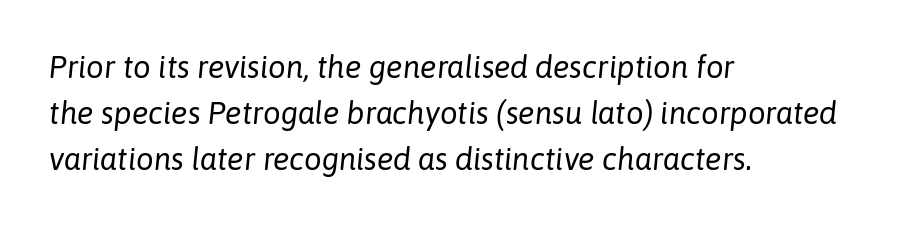
{"italic": "yes", "lean": "right", "slant_degrees": 6, "bold": "no", "weight": "regular", "width": "normal", "stroke_contrast": "low", "x_height": "medium", "monospaced": "no", "underline": "no", "align": "left", "line_spacing": "normal", "line_spacing_ratio": 1.49, "letter_spacing": "normal", "letter_spacing_em": 0.0, "glyph_px": 31}
